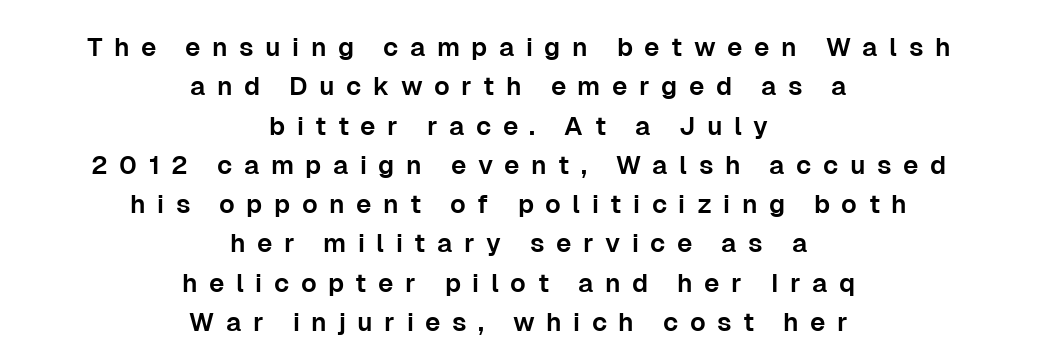
Q: Is the text italic (slanted)? A: No, it is upright.
Q: Is the text underlined? A: No.
Q: How is the paragraph aligned? A: Centered.
Q: Is the spacing between letters normal or unusually wide? A: Unusually wide.
Q: Is the spacing between lines tight, normal or loose? A: Normal.
